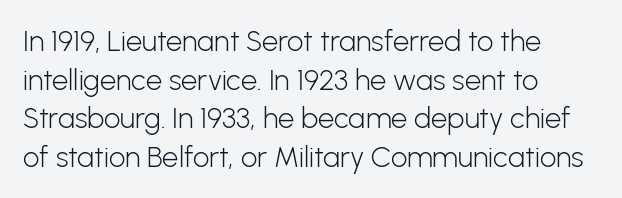
Leading matches the norm, producing a regular column. No chunkiness to these letters — they're not bold. Style check: upright. The rendering uses natural spacing where letterforms have individual widths.
